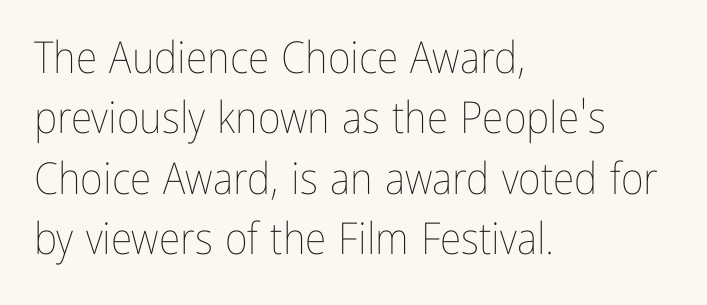
Q: Is the text bold? A: No.
Q: Is the text italic (slanted)? A: No, it is upright.
Q: Is the text underlined? A: No.
Q: How is the paragraph aligned? A: Left-aligned.
Q: Is the spacing between letters normal or unusually wide? A: Normal.
Q: Is the spacing between lines tight, normal or loose? A: Normal.
Q: Width (condensed, normal, or wide)? A: Condensed.
Q: Stroke contrast? A: Low.
Q: x-height? A: Medium.
Q: Monospaced? A: No.
